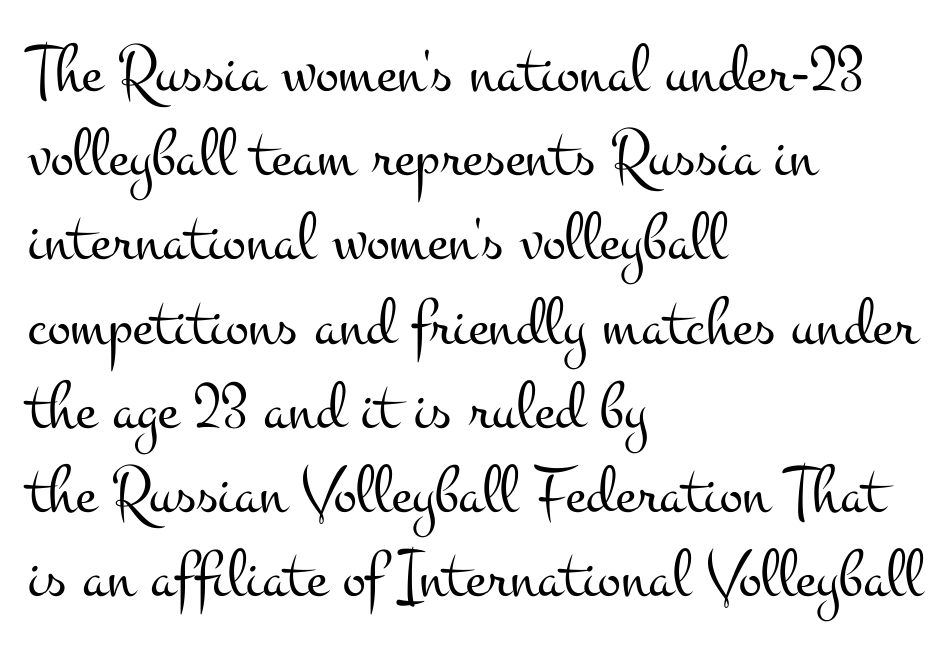
{"bold": "no", "weight": "light", "width": "wide", "stroke_contrast": "medium", "x_height": "small", "monospaced": "no", "underline": "no", "align": "left", "line_spacing_ratio": 1.22, "letter_spacing": "normal", "letter_spacing_em": 0.0, "glyph_px": 69}
